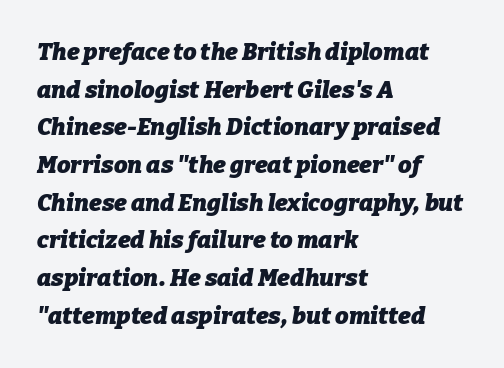
{"italic": "yes", "lean": "right", "slant_degrees": 9, "bold": "yes", "underline": "no", "align": "left", "line_spacing": "normal", "line_spacing_ratio": 1.57, "letter_spacing": "normal", "letter_spacing_em": 0.0, "glyph_px": 24}
